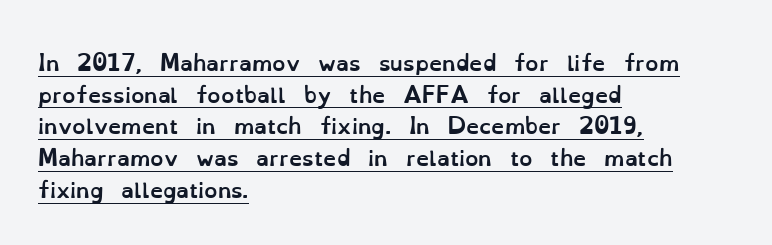
Every letter is thick-stroked: bold, no question. A typesetter would call this zero additional tracking. The lettering is marked with a stroke running underneath it. These lines stack with their left ends in a neat column. It's the straight-up-and-down kind of type.
